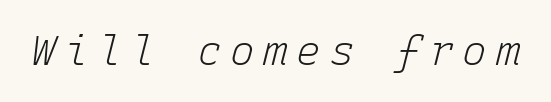
The image shows 41 px light type, italic (leaning right), monospaced; set unusually wide letter spacing (+0.21 em), not underlined; low stroke contrast and a medium x-height.
